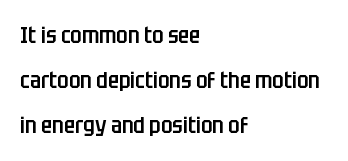
The specimen omits any rule beneath the text block's lines. Characters remain perfectly vertical along every line. The designer dialed line spacing up above the default. Notice the strokes are somewhat thickened but not fully heavy: this is a semibold. One-word summary of the alignment: left. What stands out about the letter spacing? Nothing — it is the standard amount.
